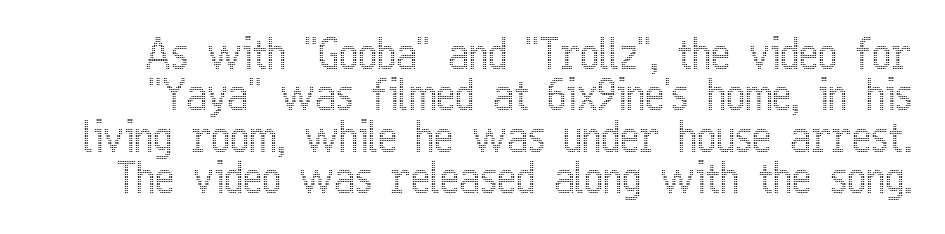
{"italic": "no", "width": "condensed", "x_height": "medium", "monospaced": "no", "underline": "no", "line_spacing": "tight", "line_spacing_ratio": 1.01, "letter_spacing": "normal", "letter_spacing_em": 0.0, "glyph_px": 41}
